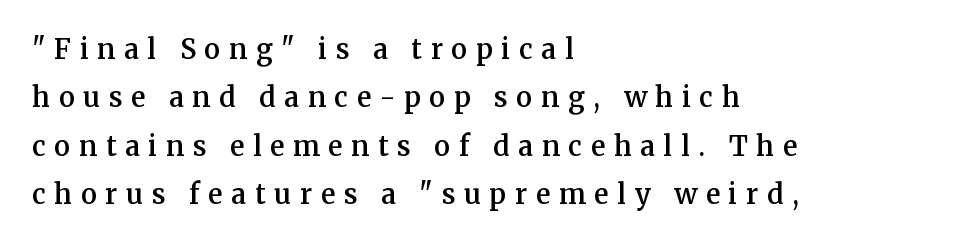
Q: Is the text bold? A: Semi-bold.
Q: Is the text italic (slanted)? A: No, it is upright.
Q: Is the text underlined? A: No.
Q: How is the paragraph aligned? A: Left-aligned.
Q: Is the spacing between letters normal or unusually wide? A: Unusually wide.
